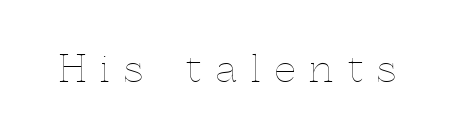
Q: Is the text bold? A: No.
Q: Is the text italic (slanted)? A: No, it is upright.
Q: Is the text underlined? A: No.
Q: Is the spacing between letters normal or unusually wide? A: Unusually wide.
Q: Width (condensed, normal, or wide)? A: Normal.
Q: x-height? A: Medium.
Q: Monospaced? A: No.
